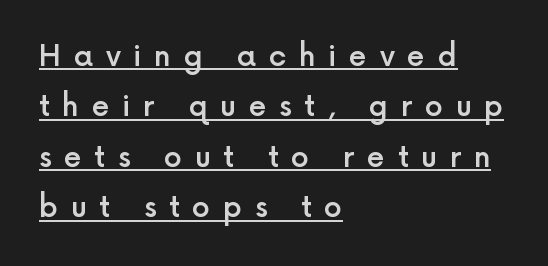
Q: Is the text bold? A: Semi-bold.
Q: Is the text italic (slanted)? A: No, it is upright.
Q: Is the typeface a serif or a sans-serif typeface? A: Sans-serif.
Q: Is the text underlined? A: Yes.
Q: How is the paragraph aligned? A: Left-aligned.
Q: Is the spacing between letters normal or unusually wide? A: Unusually wide.
Q: Width (condensed, normal, or wide)? A: Normal.
Q: x-height? A: Medium.
Q: Monospaced? A: No.
